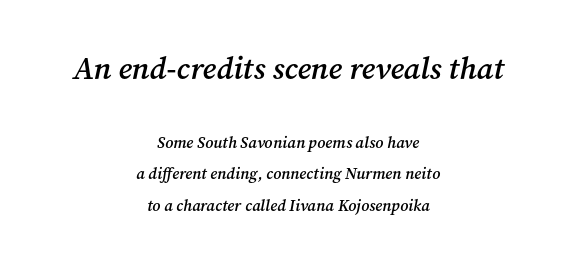
The image shows 31 px semibold serif type, italic (leaning right); set centered, loose line spacing (1.95x), normal letter spacing, not underlined; the first (top) block is 1.94x larger; medium stroke contrast and a medium x-height.
